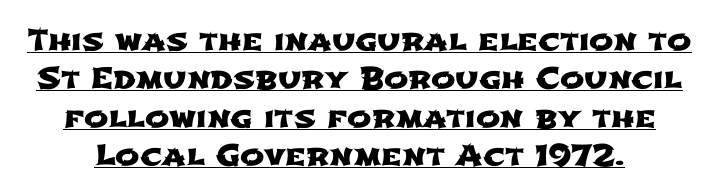
Q: Is the typeface a serif or a sans-serif typeface? A: Sans-serif.
Q: Is the text underlined? A: Yes.
Q: Is the spacing between letters normal or unusually wide? A: Normal.
Q: Is the spacing between lines tight, normal or loose? A: Normal.
Q: Width (condensed, normal, or wide)? A: Wide.
Q: Stroke contrast? A: Low.
Q: x-height? A: Medium.
Q: Monospaced? A: No.
